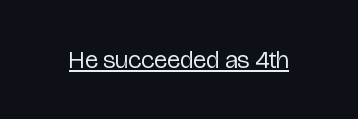
{"italic": "no", "bold": "no", "underline": "yes", "letter_spacing": "normal", "letter_spacing_em": 0.0, "glyph_px": 25}
